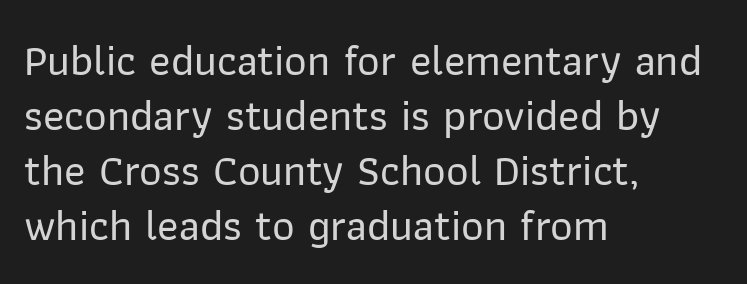
The image shows 44 px sans-serif type, upright; set left-aligned, normal line spacing (1.25x), normal letter spacing, not underlined; low stroke contrast and a medium x-height.
